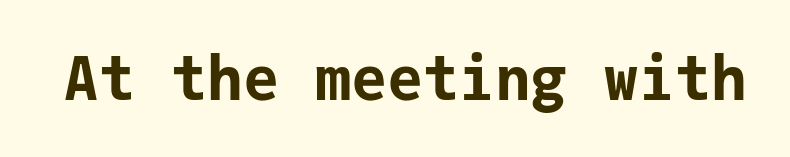
Weight: bold. Observe the absence of serifs on each vertical stroke in this sample. Is this a fixed-width face? Yes — each glyph sits in an identical cell. Observe the ordinary spacing: letters are neighbours, not strangers.
